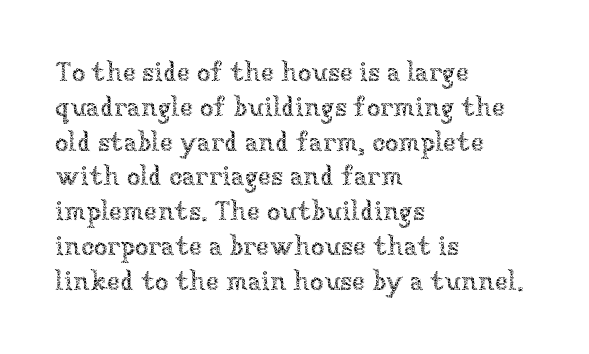
Q: Is the text bold? A: No.
Q: Is the text italic (slanted)? A: No, it is upright.
Q: Is the text underlined? A: No.
Q: How is the paragraph aligned? A: Left-aligned.
Q: Is the spacing between letters normal or unusually wide? A: Normal.
Q: Is the spacing between lines tight, normal or loose? A: Normal.
